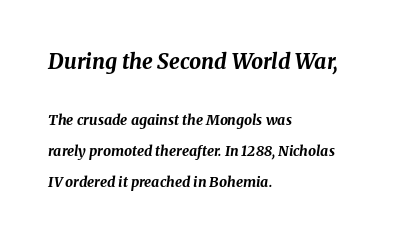
The image shows 21 px bold type, italic (leaning right); set left-aligned, loose line spacing (2.2x), normal letter spacing, not underlined; the first (top) block is 1.5x larger.
